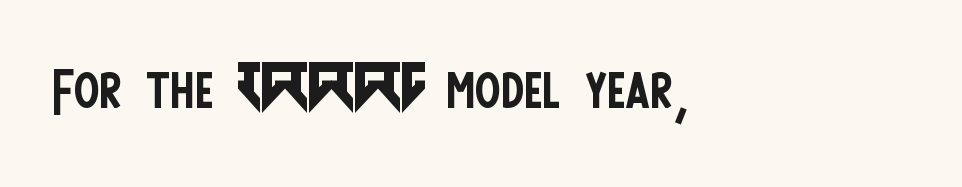
Type without underlining. The weight tops out at a normal text grade. Does the copy run flush right? No — it runs flush left. In terms of posture, this sample is upright. In terms of letterspacing, this is plain default setting.
